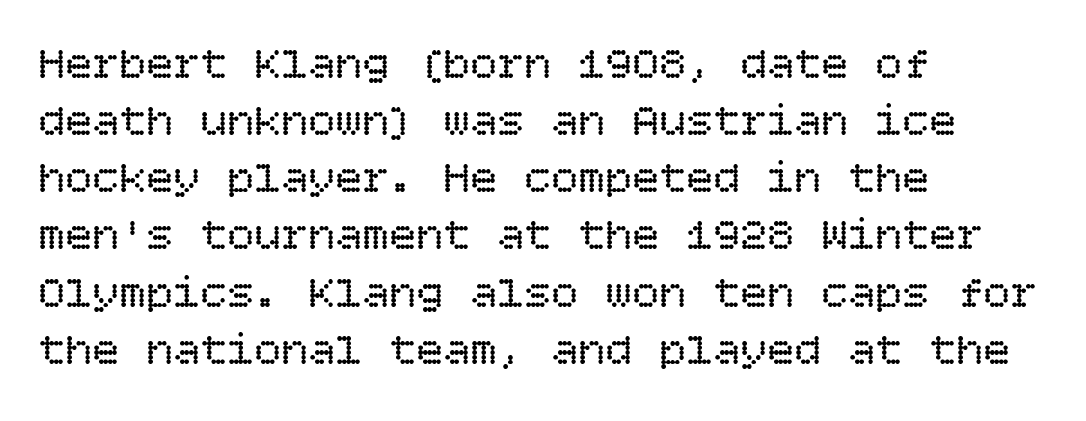
The designer left line spacing at the default. Honestly, the letter spacing is just normal — you wouldn't notice it. A quiet, ordinary-to-light weight characterises the typeface. Where is the straight margin? On the left. Is there any slant? The stems are plumb.
